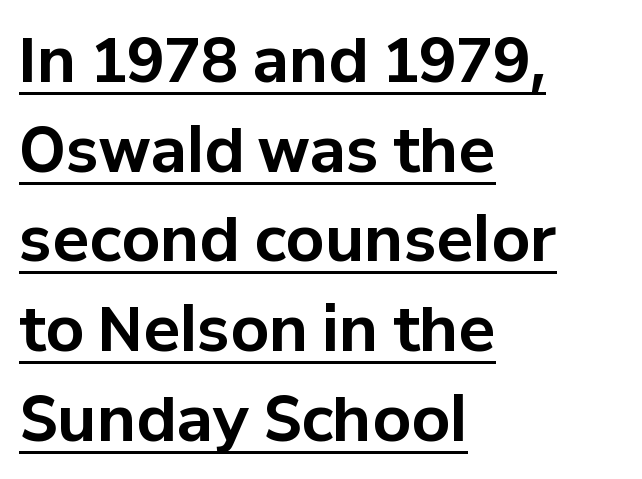
Typographically, this falls in the sans-serif category. Which margin do the lines hug? The left one — the right edge is uneven. The letters sit at their default tracking, neither squeezed nor spread. Students, this is bold: see how much ink each stroke carries.
